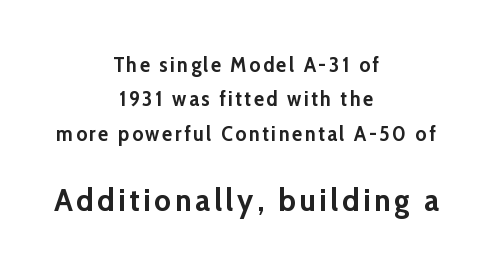
Does the type have serifs? No, each stem ends abruptly. Line spacing here is normal. Here the second block reads like a headline and the first like body copy. Its strokes are broad and dark, the hallmark of bold type. Is this a fixed-width face? No — the glyphs have proportional, varying widths.
